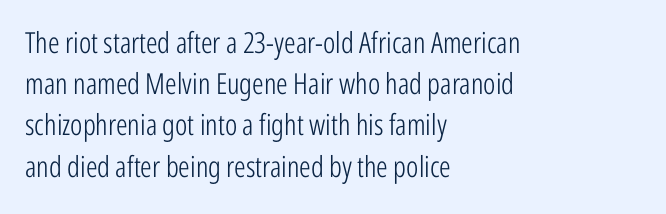
It's the straight-up-and-down kind of type. This sample has the flowing, uneven cadence of proportional lettering. The rendering keeps characters at their native spacing. To sum up the face: it is a sans, with no serifs.
